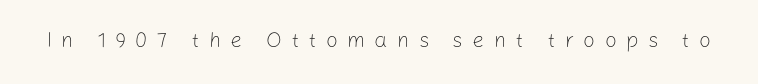
The image shows 21 px text type, upright; set unusually wide letter spacing (+0.44 em), not underlined.
